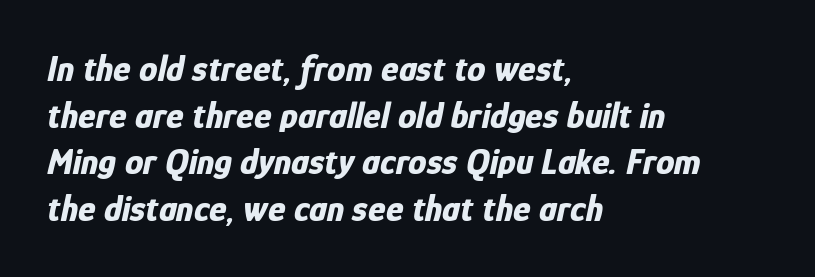
{"italic": "yes", "lean": "right", "slant_degrees": 12, "bold": "yes", "weight": "bold", "width": "condensed", "stroke_contrast": "low", "x_height": "medium", "monospaced": "no", "underline": "no", "align": "left", "line_spacing": "normal", "line_spacing_ratio": 1.26, "letter_spacing": "normal", "letter_spacing_em": 0.0, "glyph_px": 37}
